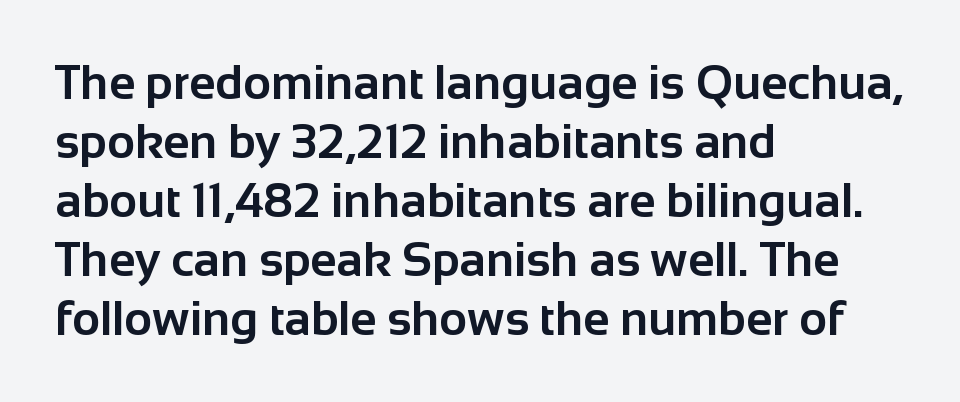
To sum up the face: it is a sans, with no serifs. Every row of glyphs begins at an identical x-position on the left. The line texture is even and compact thanks to regular tracking. Summary of weight: heavy, a full bold.
